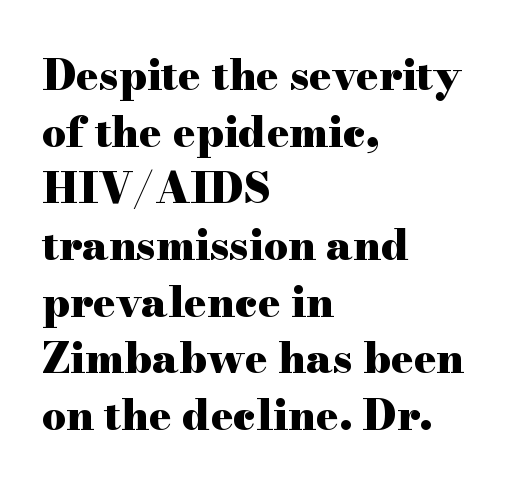
Q: Is the text bold? A: Yes.
Q: Is the text italic (slanted)? A: No, it is upright.
Q: Is the typeface a serif or a sans-serif typeface? A: Serif.
Q: Is the text underlined? A: No.
Q: How is the paragraph aligned? A: Left-aligned.
Q: Is the spacing between letters normal or unusually wide? A: Normal.
Q: Is the spacing between lines tight, normal or loose? A: Normal.
Q: Width (condensed, normal, or wide)? A: Wide.
Q: Stroke contrast? A: High.
Q: x-height? A: Small.
Q: Monospaced? A: No.
